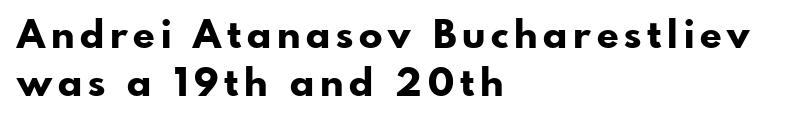
Notice how the passage keeps a crisp vertical edge on the left only. Descenders are the only things crossing below the line. Is this a fixed-width face? No — the glyphs have proportional, varying widths. Pretty heavy lettering here — definitely bold.
